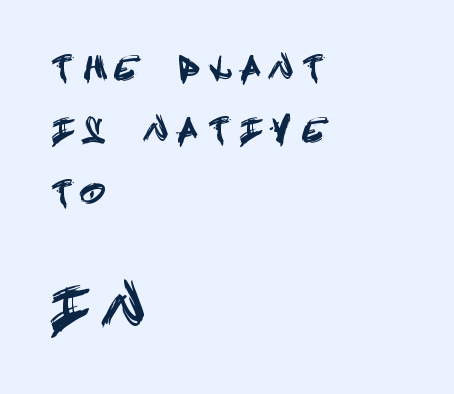
The image shows 54 px condensed sans-serif type; set left-aligned, loose line spacing (2.01x), unusually wide letter spacing (+0.45 em), not underlined; the second (bottom) block is 1.74x larger; a large x-height.
